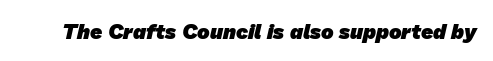
{"bold": "yes", "underline": "no", "letter_spacing": "normal", "letter_spacing_em": 0.0, "glyph_px": 21}
